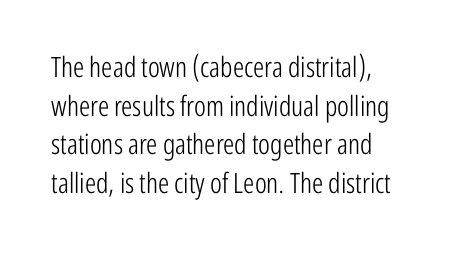
The image shows 28 px light, condensed sans-serif type, upright; set left-aligned, normal line spacing (1.38x), normal letter spacing, not underlined; low stroke contrast and a medium x-height.
